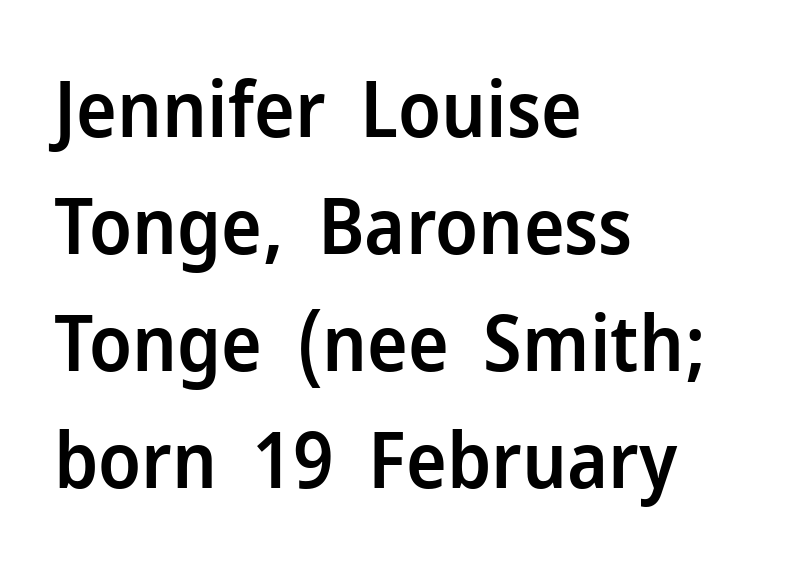
One glance says typical: line gaps are just what's usual. The letters carry no serifs — their stems end cleanly without finishing strokes. The rendering uses natural spacing where letterforms have individual widths. This is the regular roman posture of the typeface. Layout note: lines flush left. I'd describe the lettering as semibold — firm but not a full bold.
